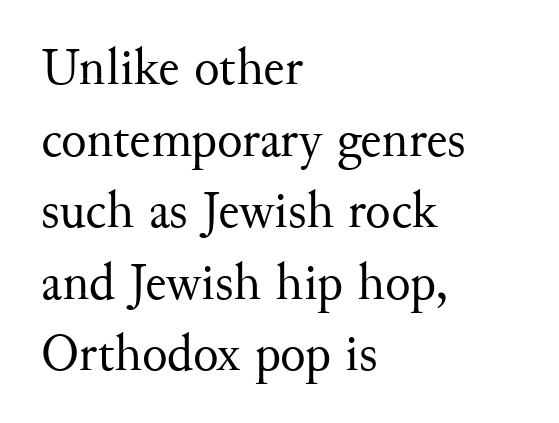
Q: Is the text bold? A: No.
Q: Is the text italic (slanted)? A: No, it is upright.
Q: Is the typeface a serif or a sans-serif typeface? A: Serif.
Q: Is the text underlined? A: No.
Q: How is the paragraph aligned? A: Left-aligned.
Q: Is the spacing between letters normal or unusually wide? A: Normal.
Q: Is the spacing between lines tight, normal or loose? A: Normal.
Q: Width (condensed, normal, or wide)? A: Normal.
Q: Stroke contrast? A: Medium.
Q: x-height? A: Small.
Q: Monospaced? A: No.
